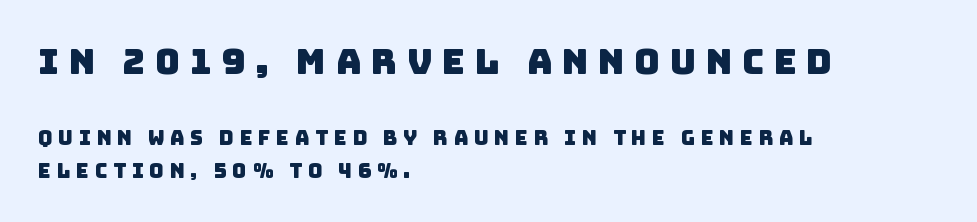
The image shows 35 px sans-serif type; set left-aligned, normal line spacing (1.65x), unusually wide letter spacing (+0.28 em), not underlined; the first (top) block is 1.75x larger; low stroke contrast and a large x-height.
